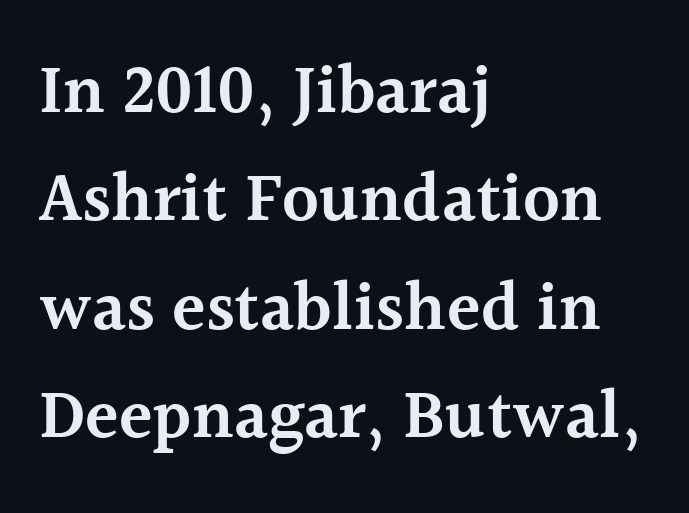
{"serif": "yes", "italic": "no", "bold": "semi", "weight": "semibold", "width": "normal", "x_height": "medium", "monospaced": "no", "underline": "no", "align": "left", "line_spacing": "normal", "line_spacing_ratio": 1.57, "letter_spacing": "normal", "letter_spacing_em": 0.0, "glyph_px": 69}
